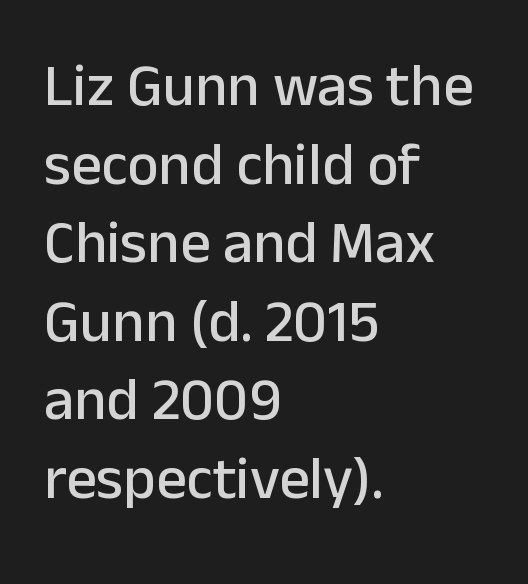
Q: Is the text italic (slanted)? A: No, it is upright.
Q: Is the typeface a serif or a sans-serif typeface? A: Sans-serif.
Q: Is the text underlined? A: No.
Q: How is the paragraph aligned? A: Left-aligned.
Q: Is the spacing between letters normal or unusually wide? A: Normal.
Q: Is the spacing between lines tight, normal or loose? A: Normal.
Q: Width (condensed, normal, or wide)? A: Normal.
Q: Stroke contrast? A: Low.
Q: x-height? A: Medium.
Q: Monospaced? A: No.
